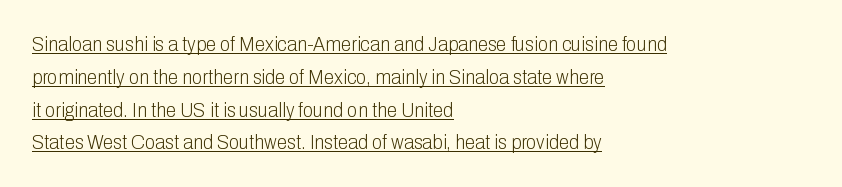
{"italic": "no", "bold": "no", "underline": "yes", "align": "left", "line_spacing": "normal", "line_spacing_ratio": 1.56, "letter_spacing": "normal", "letter_spacing_em": 0.0, "glyph_px": 21}
